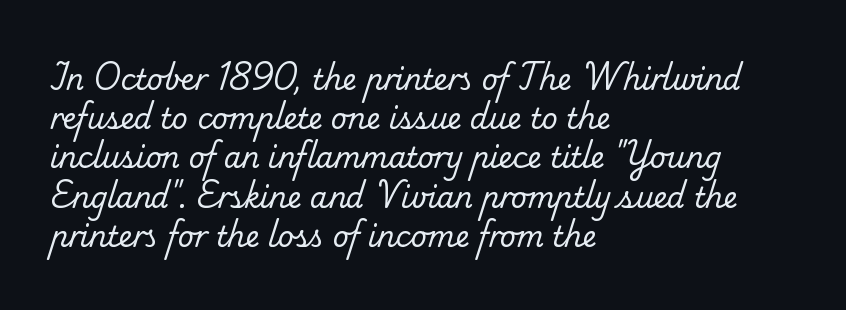
The image shows 28 px regular-weight serif type; set left-aligned, normal line spacing (1.4x), normal letter spacing, not underlined; low stroke contrast and a small x-height.
